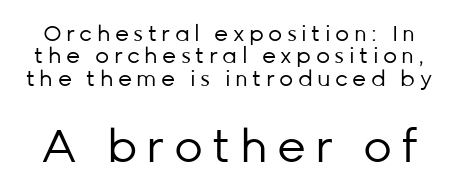
Q: Is the text bold? A: No.
Q: Is the text italic (slanted)? A: No, it is upright.
Q: Is the typeface a serif or a sans-serif typeface? A: Sans-serif.
Q: Is the text underlined? A: No.
Q: Is the spacing between letters normal or unusually wide? A: Unusually wide.
Q: Is the spacing between lines tight, normal or loose? A: Tight.
Q: Which block of text is set in a larger size, the first (top) or the second (bottom)? A: The second (bottom) one.
Q: Width (condensed, normal, or wide)? A: Normal.
Q: Stroke contrast? A: Low.
Q: x-height? A: Medium.
Q: Monospaced? A: No.
